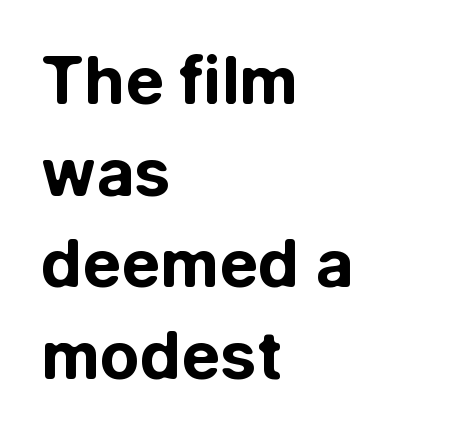
The image shows 65 px bold sans-serif type, upright; set left-aligned, normal line spacing (1.41x), normal letter spacing, not underlined; low stroke contrast and a medium x-height.
